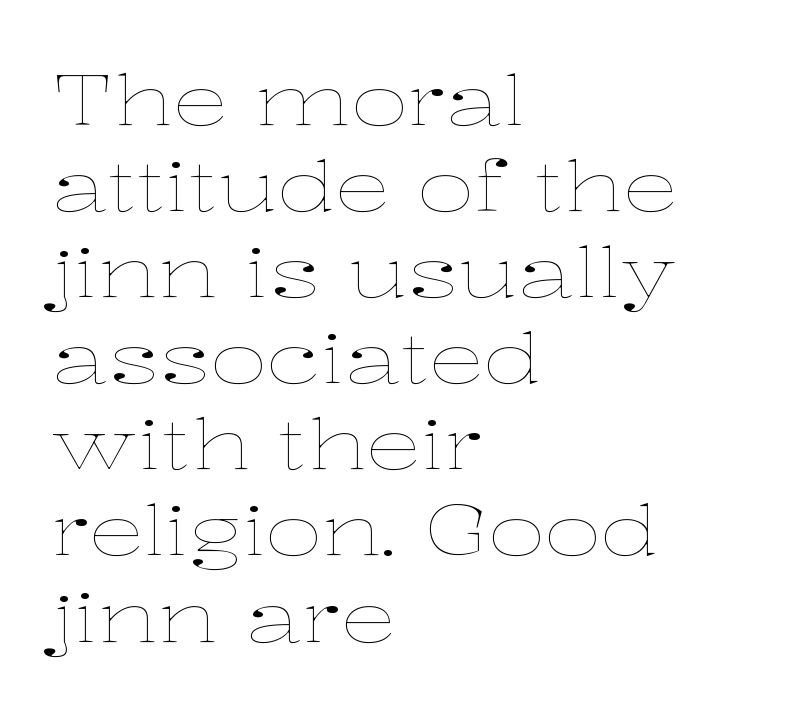
{"italic": "no", "bold": "no", "weight": "thin", "width": "wide", "stroke_contrast": "low", "x_height": "medium", "monospaced": "no", "underline": "no", "align": "left", "line_spacing_ratio": 1.23, "letter_spacing": "normal", "letter_spacing_em": 0.0, "glyph_px": 70}
